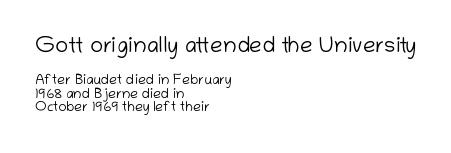
Q: Is the text bold? A: No.
Q: Is the text italic (slanted)? A: No, it is upright.
Q: Is the text underlined? A: No.
Q: How is the paragraph aligned? A: Left-aligned.
Q: Is the spacing between letters normal or unusually wide? A: Normal.
Q: Is the spacing between lines tight, normal or loose? A: Tight.
Q: Which block of text is set in a larger size, the first (top) or the second (bottom)? A: The first (top) one.
